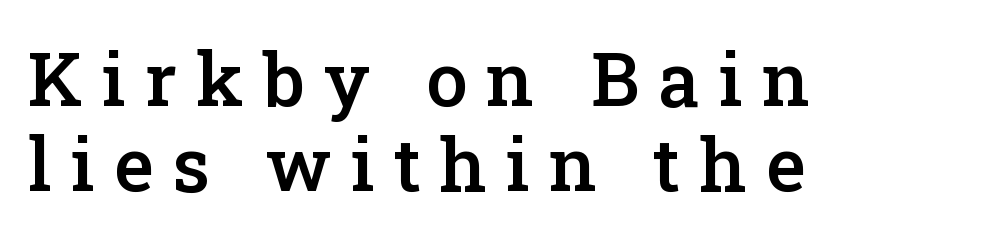
Q: Is the text bold? A: Semi-bold.
Q: Is the text italic (slanted)? A: No, it is upright.
Q: Is the typeface a serif or a sans-serif typeface? A: Serif.
Q: Is the text underlined? A: No.
Q: How is the paragraph aligned? A: Left-aligned.
Q: Is the spacing between letters normal or unusually wide? A: Unusually wide.
Q: Is the spacing between lines tight, normal or loose? A: Tight.
Q: Width (condensed, normal, or wide)? A: Normal.
Q: Stroke contrast? A: Low.
Q: x-height? A: Medium.
Q: Monospaced? A: No.
